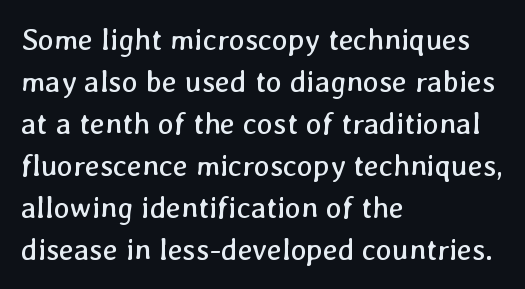
The passage shown stacks its lines at a standard gap. Descender tails drop into unmarked territory. Where is the straight margin? On the left. The letters advance in unequal steps, a hallmark of proportional type. A typesetter would call this zero additional tracking.
